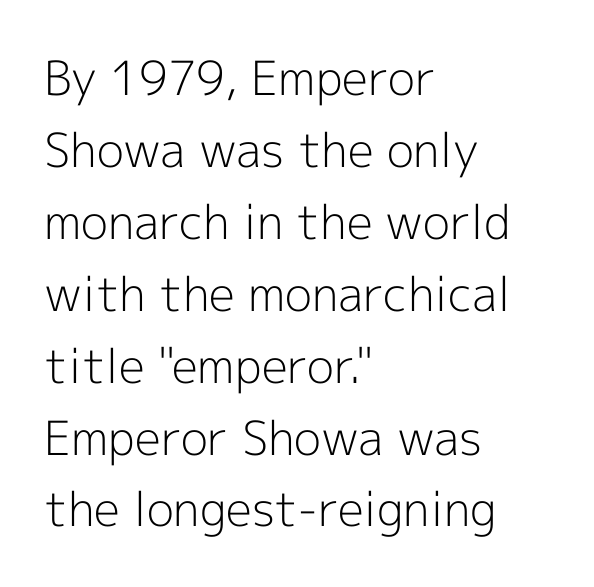
Proportional: the letters do not fall into vertical columns. The words here are not underlined. Ascenders rise straight up at ninety degrees. Normally led — the rows are evenly, conventionally spaced. Is this a sans? Yes — the strokes have no serifs.
